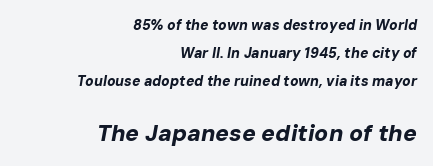
Is the type bold? Yes — the strokes are clearly thick and heavy. The axis of the letterforms is tilted away from vertical. A clean baseline with only descenders dipping below it. Line spacing here is loose.
